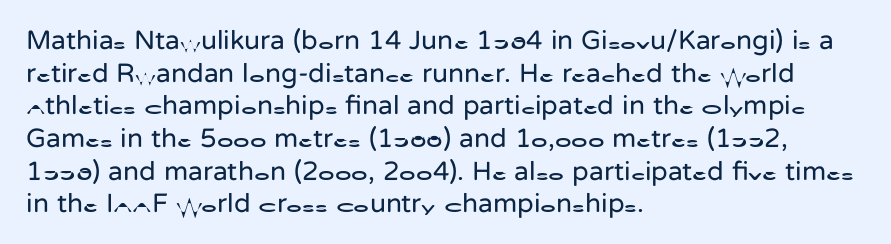
What stands out about the letter spacing? Nothing — it is the standard amount. This is not heavy type; no bold has been used. Just letters on the line, the space beneath them empty. Notice how the stems are strictly vertical — no italics here. This rendering uses left alignment, leaving the right contour irregular.
